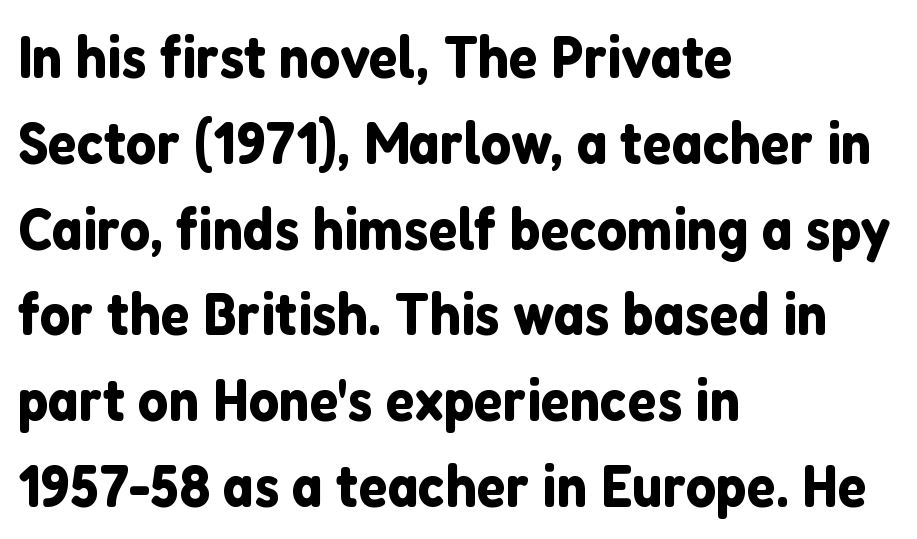
The designer left line spacing at the default. Is the letter spacing exaggerated? No — it looks like the ordinary default. Left-aligned paragraph, ragged on the right. Think of a printed novel: that variable character pitch is what you see here.
